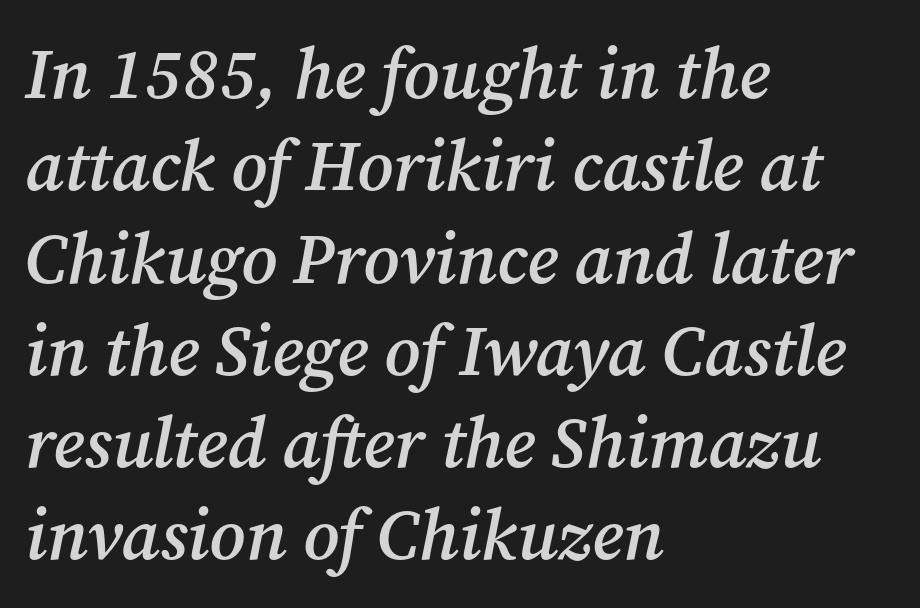
Glyph-to-glyph distance matches everyday printed text. The characters look somewhat weighty, a semibold short of true bold. What's the leading like? Ordinary, nothing unusual. Compared with a centered layout, this one pins lines to the left instead.
